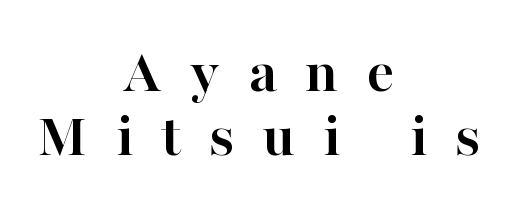
The face used here is proportionally spaced, like ordinary book or web type. On the weight axis this lands at bold, roughly 700. The axis of the letterforms is exactly vertical. Display-style spreading of the glyphs; the letterfit is very open. Serifs: yes, visible at the terminals of the letterforms.
